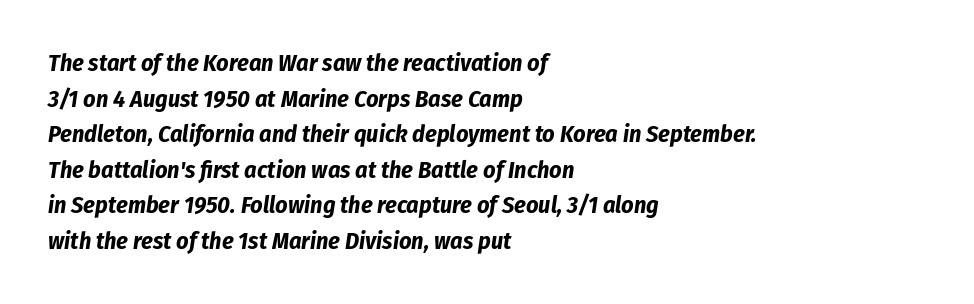
The image shows 24 px bold type, italic (leaning right); set left-aligned, normal line spacing (1.48x), normal letter spacing, not underlined.
